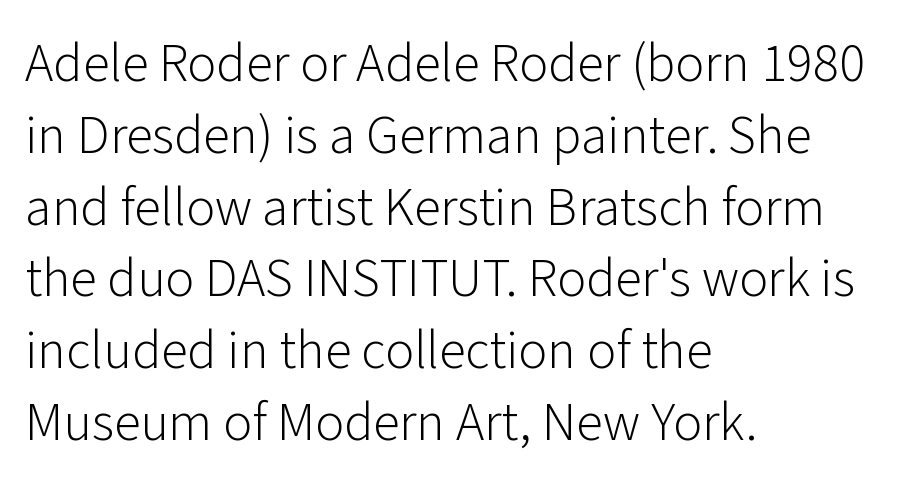
{"serif": "no", "italic": "no", "bold": "no", "weight": "light", "width": "normal", "stroke_contrast": "low", "x_height": "medium", "monospaced": "no", "underline": "no", "align": "left", "line_spacing": "normal", "line_spacing_ratio": 1.33, "letter_spacing": "normal", "letter_spacing_em": 0.0, "glyph_px": 54}
